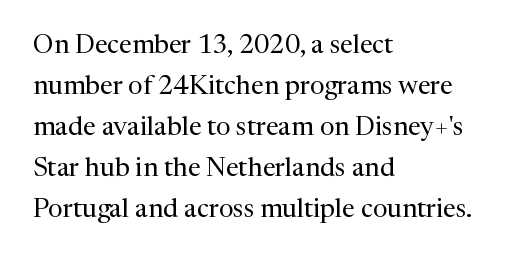
The words here are not underlined. Unbolded letterforms with no extra heft. Quick note: interline space is typical. These lines stack with their left ends in a neat column. Ordinary non-slanted type is in use. Here the glyphs are tracked normally, forming tight word shapes.
